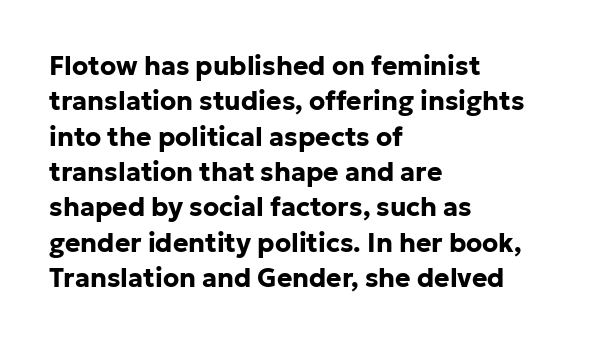
The image shows 26 px bold type, upright; set left-aligned, normal line spacing (1.36x), normal letter spacing, not underlined.
